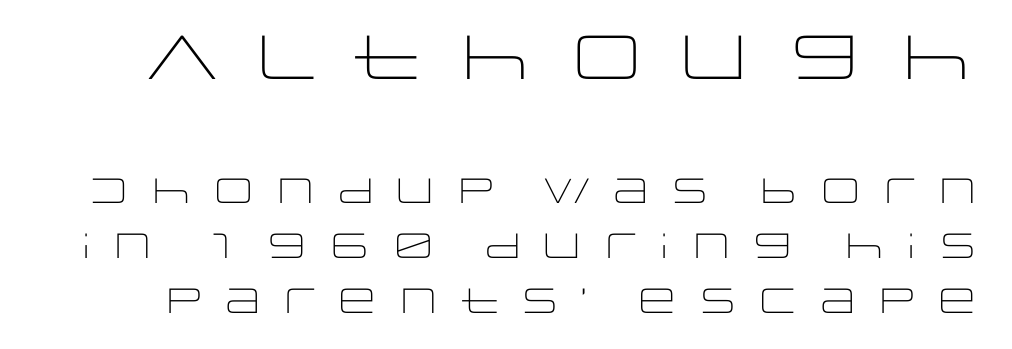
Q: Is the text bold? A: No.
Q: Is the text italic (slanted)? A: No, it is upright.
Q: Is the typeface a serif or a sans-serif typeface? A: Sans-serif.
Q: Is the text underlined? A: No.
Q: Is the spacing between letters normal or unusually wide? A: Unusually wide.
Q: Is the spacing between lines tight, normal or loose? A: Normal.
Q: Which block of text is set in a larger size, the first (top) or the second (bottom)? A: The first (top) one.
Q: Width (condensed, normal, or wide)? A: Wide.
Q: Stroke contrast? A: Low.
Q: x-height? A: Large.
Q: Monospaced? A: No.
